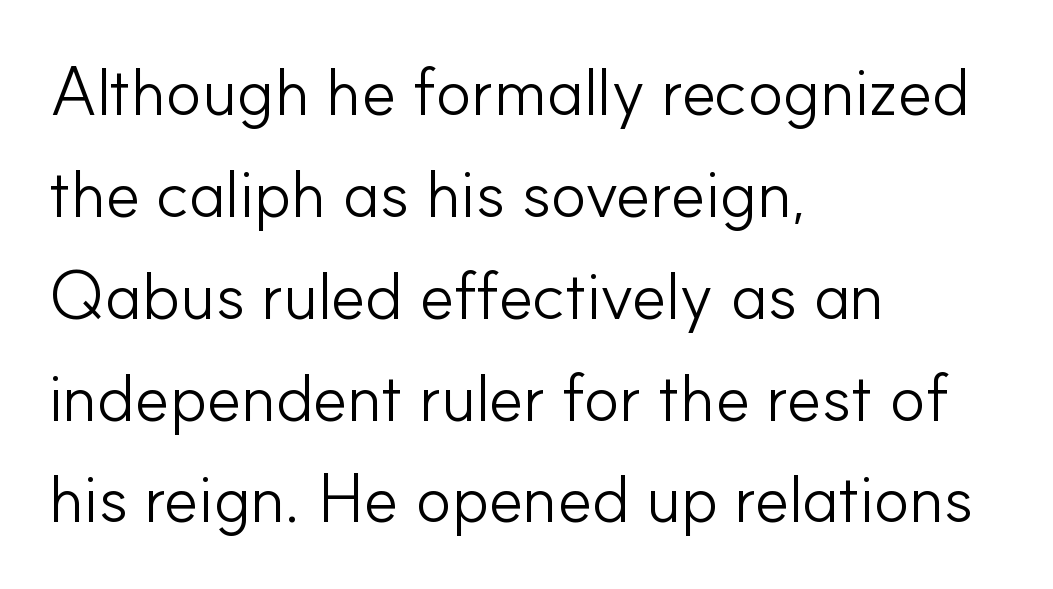
Regarding serifs, this sample does without them. Words float on clear page, feet unadorned. Tracking value appears to be zero — textbook default spacing. The typography opts for an upright posture over an oblique one.
